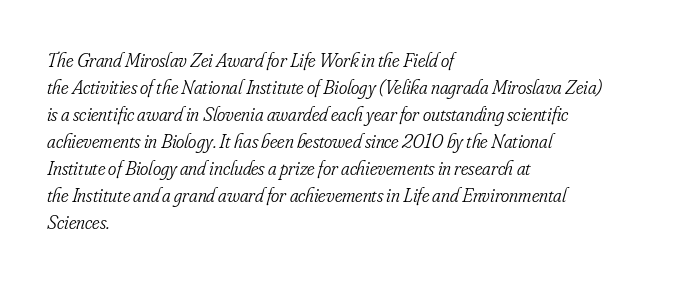
{"italic": "yes", "lean": "right", "slant_degrees": 16, "bold": "no", "underline": "no", "align": "left", "line_spacing": "normal", "line_spacing_ratio": 1.35, "letter_spacing": "normal", "letter_spacing_em": 0.0, "glyph_px": 20}
